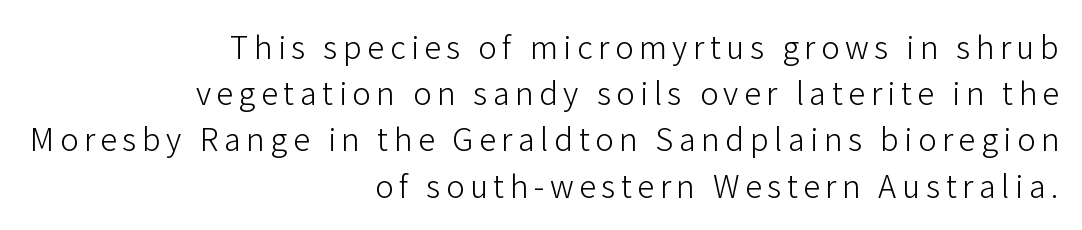
Q: Is the text bold? A: No.
Q: Is the text italic (slanted)? A: No, it is upright.
Q: Is the typeface a serif or a sans-serif typeface? A: Sans-serif.
Q: Is the text underlined? A: No.
Q: How is the paragraph aligned? A: Right-aligned.
Q: Is the spacing between lines tight, normal or loose? A: Normal.
Q: Width (condensed, normal, or wide)? A: Normal.
Q: Stroke contrast? A: Low.
Q: x-height? A: Medium.
Q: Monospaced? A: No.
